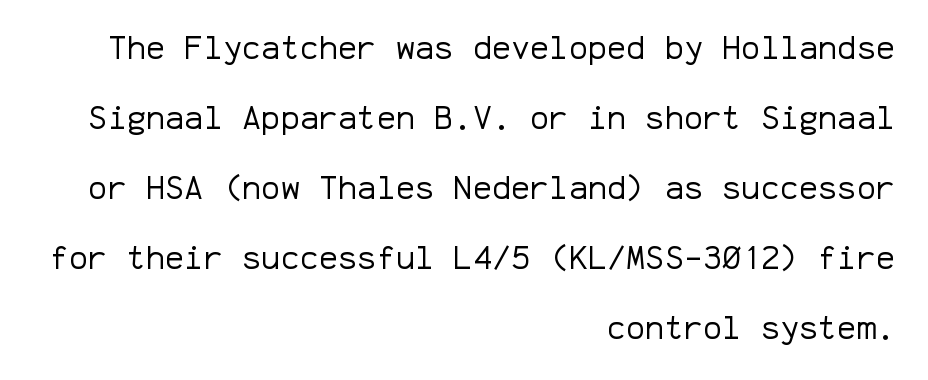
Honestly, there is no underline to notice here at all. Caption: multi-line text, flush right, ragged left. The face used here is monospaced, like something from a code editor. No letter is thick-stroked: the sample isn't bold. The block of text is sparse from top to bottom, with ample space between rows. Nobody touched the tracking dial on this one.
